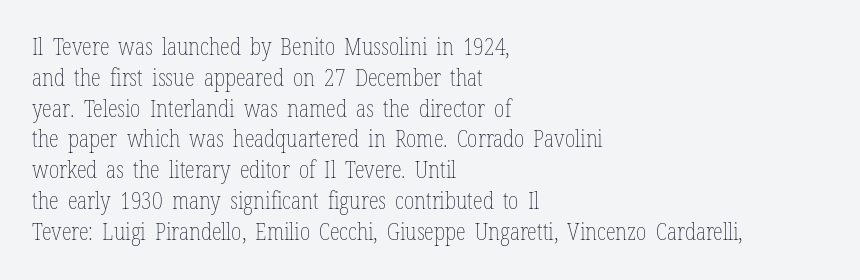
{"italic": "no", "bold": "no", "underline": "no", "align": "left", "line_spacing": "normal", "line_spacing_ratio": 1.34, "letter_spacing": "normal", "letter_spacing_em": 0.0, "glyph_px": 23}
